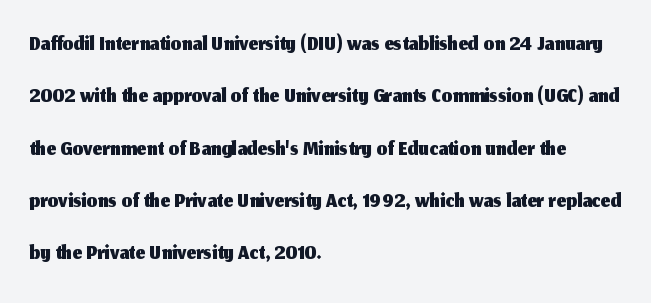
The image shows 34 px sans-serif type, upright; set left-aligned, normal line spacing (1.54x), normal letter spacing, not underlined; medium stroke contrast and a medium x-height.
